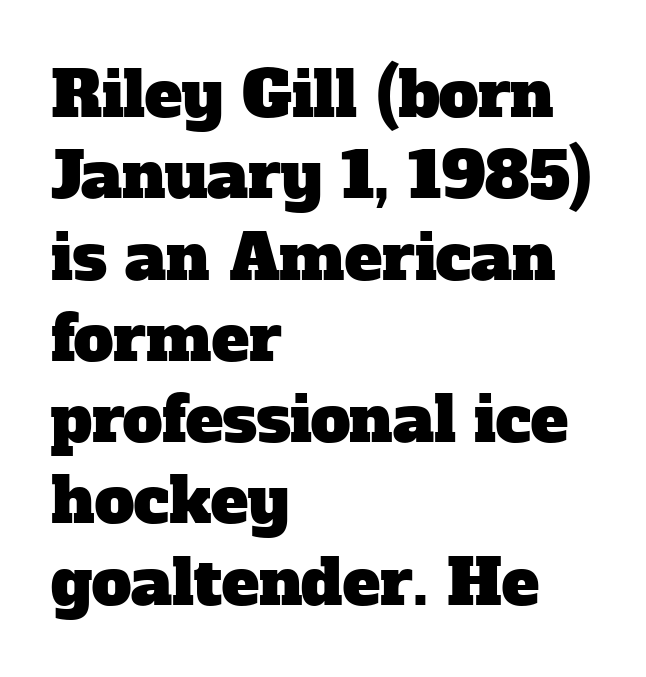
The block of text has a typical density, with ordinary space between rows. Character widths vary here, with narrow letters taking less room than wide ones. The glyphs in this specimen are seriffed. Characters follow at the spacing the type designer built in. The lines are quadded left.
